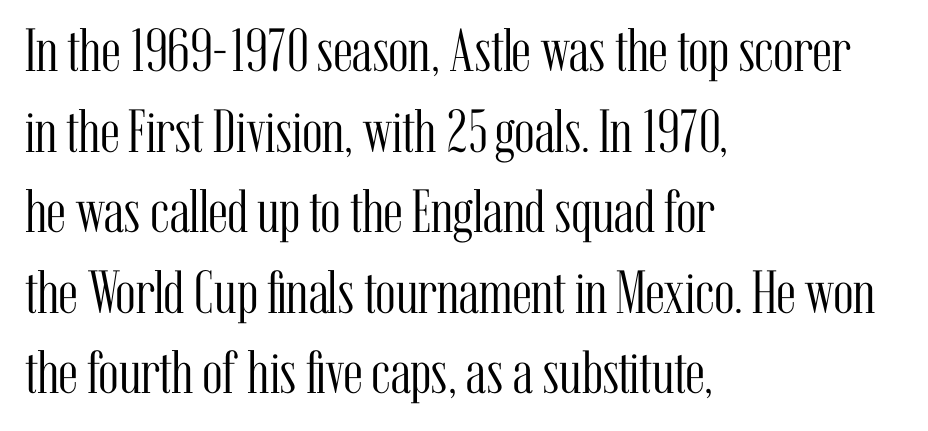
{"serif": "yes", "italic": "no", "bold": "no", "weight": "light", "width": "condensed", "stroke_contrast": "medium", "x_height": "medium", "monospaced": "no", "underline": "no", "align": "left", "line_spacing": "normal", "line_spacing_ratio": 1.32, "letter_spacing": "normal", "letter_spacing_em": 0.0, "glyph_px": 61}
